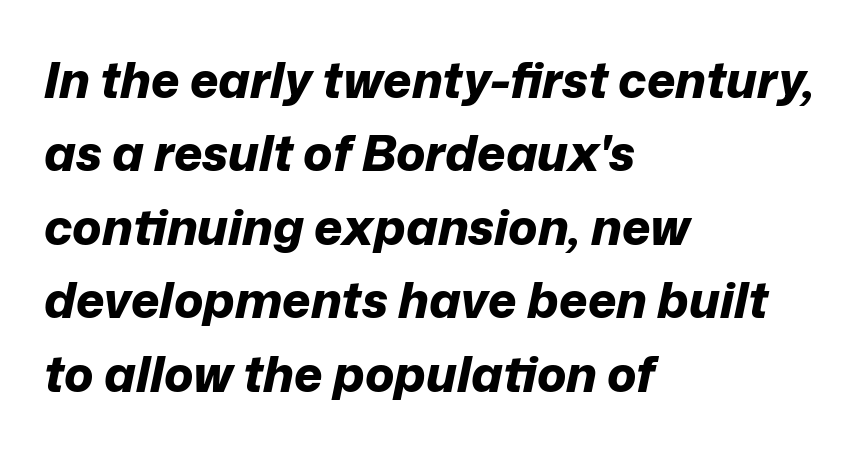
Its strokes are broad and dark, the hallmark of bold type. Rendered with sloped, italic letterforms. This sample keeps an unexceptional amount of space between lines. Leftover space on each line is placed entirely after the last word. The foot of each line stays bare and open. The passage shown is typed in a proportional face where columns would drift.
